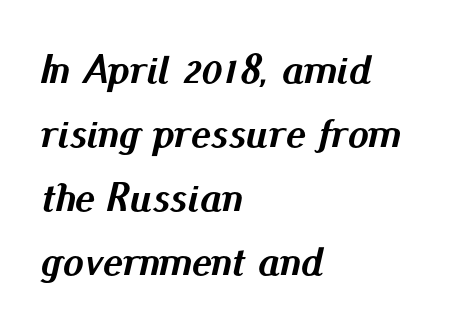
The typesetting leans heavy: a genuine bold. Each line starts at the same left margin while the right side varies. Unmarked baselines from the first word to the last. The gaps between neighbouring characters are ordinary and unremarkable. These lines are rendered in a variable-pitch font. Style check: oblique.
